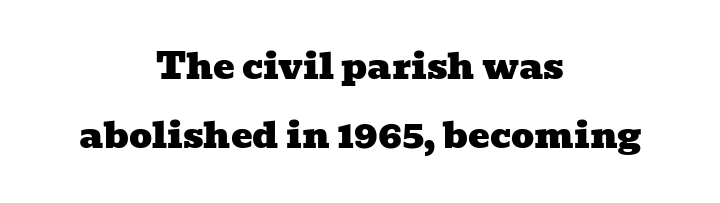
Only glyphs here, with clear space below each row. The rendering positions every line midway between the sides. What stands out about the letter spacing? Nothing — it is the standard amount. Does the type have serifs? Yes, each stem ends in a small foot.
